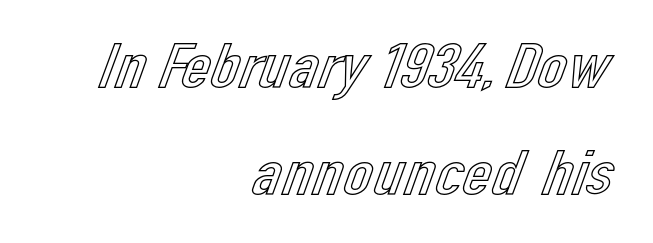
One glance says typical: line gaps are just what's usual. The ragged edge is on the left, which tells us the setting is flush right. Short note: letters normally spaced. Glance below the letters and you will spot only blank space. Here the designer chose a conventional face with non-uniform glyph widths.
